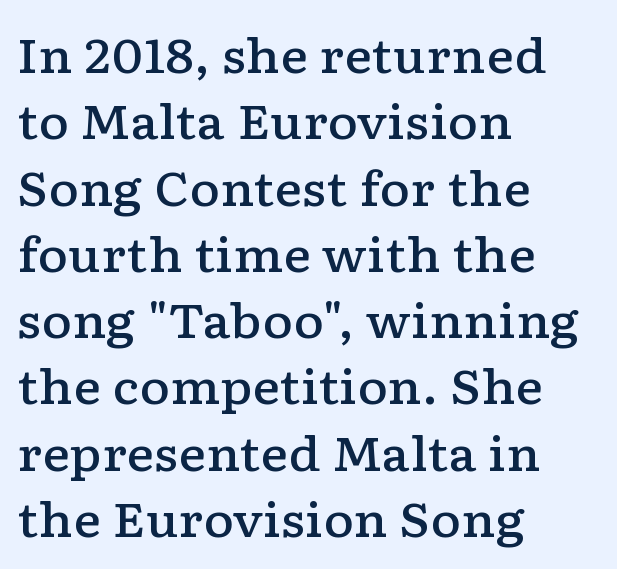
Q: Is the text bold? A: Semi-bold.
Q: Is the text italic (slanted)? A: No, it is upright.
Q: Is the typeface a serif or a sans-serif typeface? A: Serif.
Q: Is the text underlined? A: No.
Q: How is the paragraph aligned? A: Left-aligned.
Q: Is the spacing between letters normal or unusually wide? A: Normal.
Q: Is the spacing between lines tight, normal or loose? A: Normal.
Q: Width (condensed, normal, or wide)? A: Wide.
Q: Stroke contrast? A: Low.
Q: x-height? A: Medium.
Q: Monospaced? A: No.
